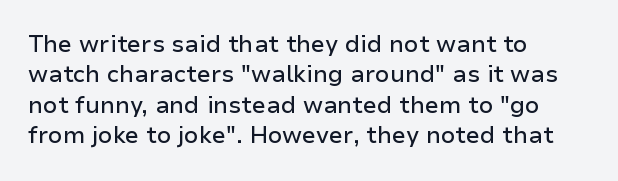
Q: Is the text italic (slanted)? A: No, it is upright.
Q: Is the text underlined? A: No.
Q: How is the paragraph aligned? A: Left-aligned.
Q: Is the spacing between letters normal or unusually wide? A: Normal.
Q: Is the spacing between lines tight, normal or loose? A: Normal.
